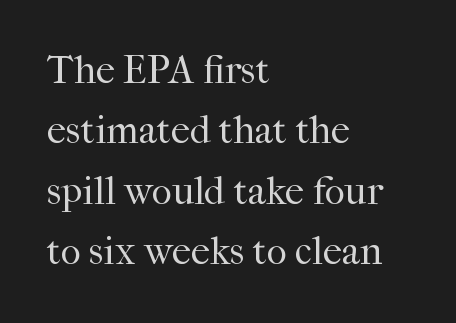
Q: Is the text bold? A: No.
Q: Is the text italic (slanted)? A: No, it is upright.
Q: Is the typeface a serif or a sans-serif typeface? A: Serif.
Q: Is the text underlined? A: No.
Q: How is the paragraph aligned? A: Left-aligned.
Q: Is the spacing between letters normal or unusually wide? A: Normal.
Q: Is the spacing between lines tight, normal or loose? A: Normal.
Q: Width (condensed, normal, or wide)? A: Normal.
Q: Stroke contrast? A: High.
Q: x-height? A: Medium.
Q: Monospaced? A: No.
